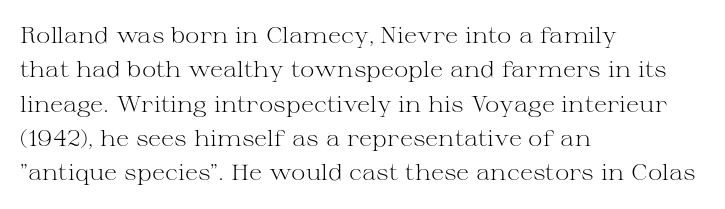
Q: Is the text bold? A: No.
Q: Is the text italic (slanted)? A: No, it is upright.
Q: Is the text underlined? A: No.
Q: How is the paragraph aligned? A: Left-aligned.
Q: Is the spacing between letters normal or unusually wide? A: Normal.
Q: Is the spacing between lines tight, normal or loose? A: Normal.
